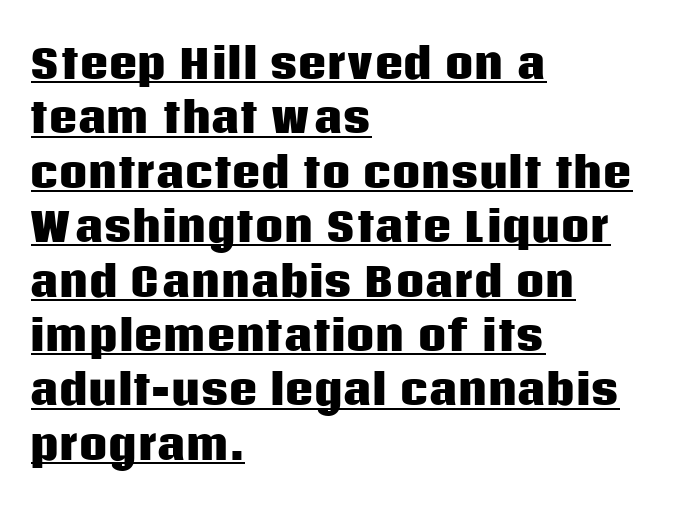
The image shows 40 px heavy sans-serif type, upright; set left-aligned, normal line spacing (1.36x), normal letter spacing, underlined; low stroke contrast and a large x-height.
